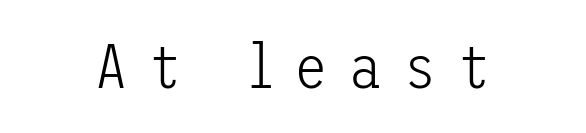
The image shows 62 px light sans-serif type, upright; set unusually wide letter spacing (+0.33 em), not underlined; low stroke contrast and a medium x-height.
